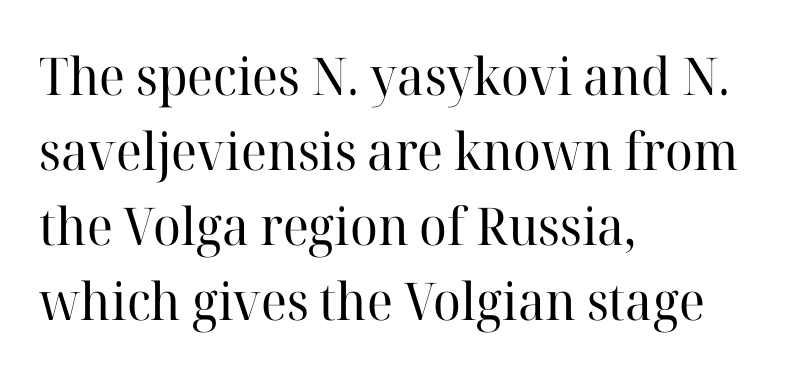
The image shows 52 px regular-weight serif type, upright; set left-aligned, normal line spacing (1.44x), normal letter spacing, not underlined; high stroke contrast and a medium x-height.
